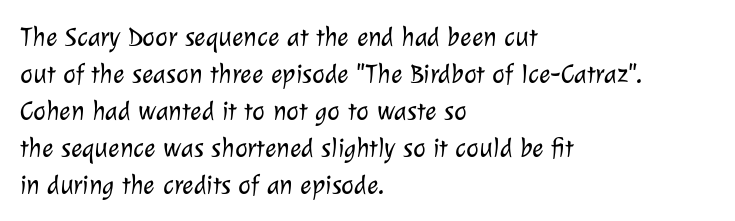
{"bold": "no", "underline": "no", "align": "left", "line_spacing": "normal", "line_spacing_ratio": 1.37, "letter_spacing": "normal", "letter_spacing_em": 0.0, "glyph_px": 27}
